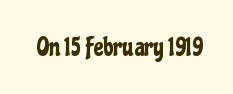
{"italic": "no", "underline": "no", "letter_spacing": "normal", "letter_spacing_em": 0.0, "glyph_px": 26}
